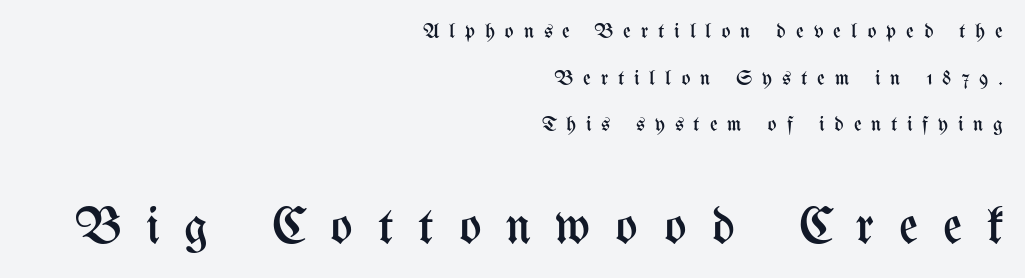
{"italic": "no", "bold": "no", "weight": "regular", "width": "condensed", "stroke_contrast": "medium", "x_height": "medium", "monospaced": "no", "underline": "no", "align": "right", "line_spacing": "loose", "line_spacing_ratio": 2.22, "letter_spacing": "wide", "letter_spacing_em": 0.47, "larger_block": "second", "size_ratio": 2.48, "glyph_px": 52}
